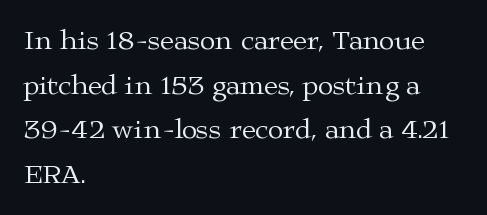
Q: Is the text bold? A: No.
Q: Is the text italic (slanted)? A: No, it is upright.
Q: Is the typeface a serif or a sans-serif typeface? A: Serif.
Q: Is the text underlined? A: No.
Q: How is the paragraph aligned? A: Left-aligned.
Q: Is the spacing between letters normal or unusually wide? A: Normal.
Q: Is the spacing between lines tight, normal or loose? A: Normal.
Q: Width (condensed, normal, or wide)? A: Wide.
Q: Stroke contrast? A: Medium.
Q: x-height? A: Medium.
Q: Monospaced? A: No.
